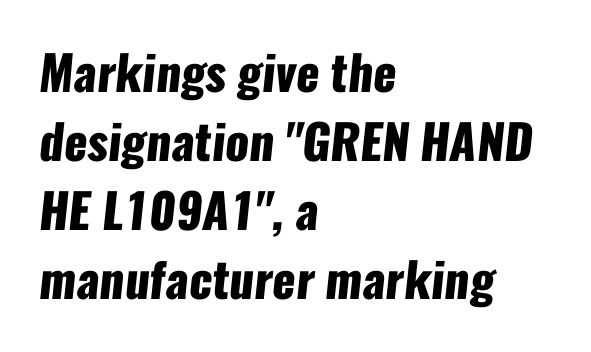
Typeset ragged right — the left edge is the straight one. The sample has been set heavy, in full bold. Descenders are the only things crossing below the line. No feet cap the strokes, marking this as sans-serif type. Honestly, the row spacing looks completely unremarkable. Proportional: the letters do not fall into vertical columns.
